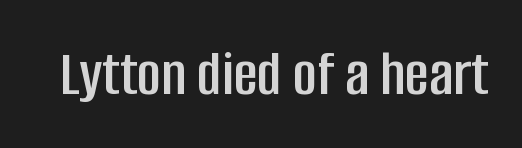
Q: Is the text italic (slanted)? A: No, it is upright.
Q: Is the typeface a serif or a sans-serif typeface? A: Sans-serif.
Q: Is the text underlined? A: No.
Q: Is the spacing between letters normal or unusually wide? A: Normal.
Q: Width (condensed, normal, or wide)? A: Condensed.
Q: Stroke contrast? A: Low.
Q: x-height? A: Large.
Q: Monospaced? A: No.
